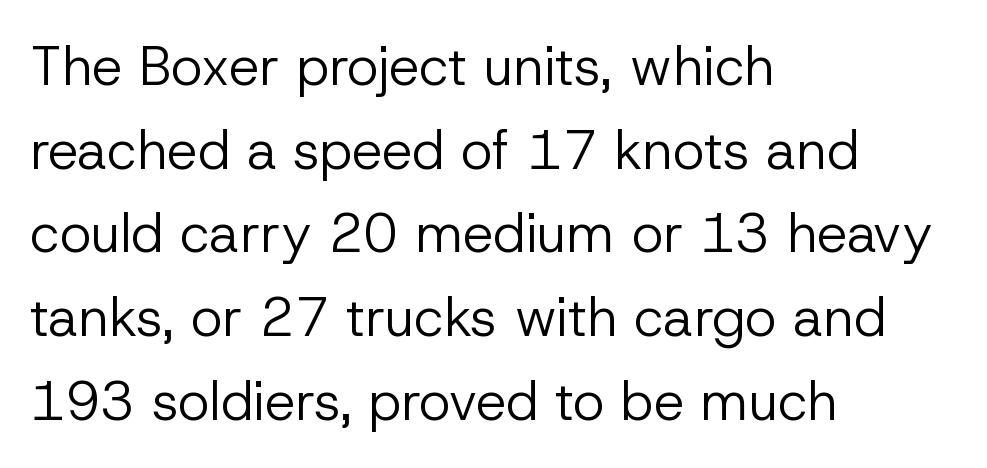
The baseline area is clear. Horizontal alignment here is leftward, the default for most running prose. Note: no serifs on the glyphs. Does extra space separate the letters? No, they use regular spacing. The passage shown is typed in a proportional face where columns would drift.
